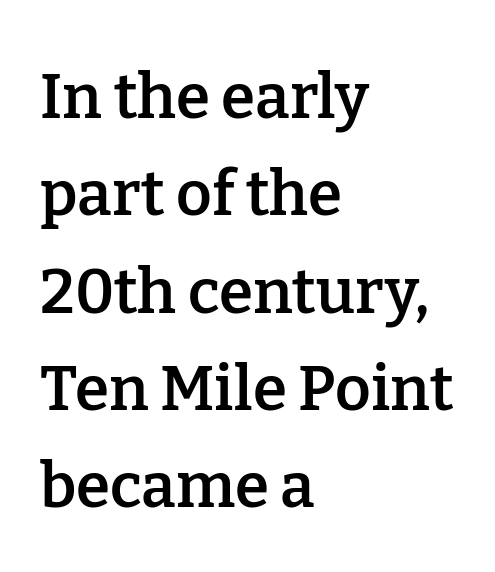
{"serif": "yes", "italic": "no", "bold": "semi", "weight": "semibold", "width": "normal", "stroke_contrast": "low", "x_height": "medium", "monospaced": "no", "underline": "no", "align": "left", "line_spacing": "normal", "line_spacing_ratio": 1.57, "letter_spacing": "normal", "letter_spacing_em": 0.0, "glyph_px": 62}
